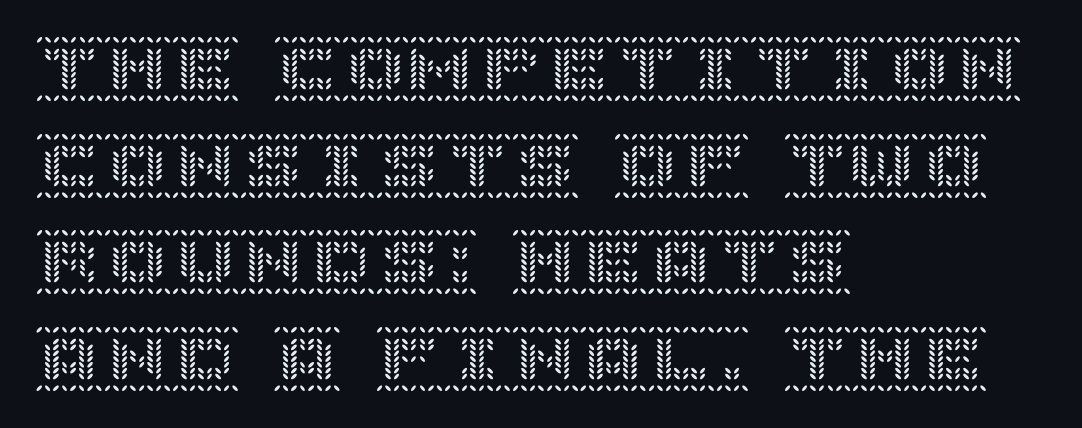
The image shows 68 px text type, upright; set left-aligned, normal line spacing (1.42x), normal letter spacing, not underlined; a large x-height.
